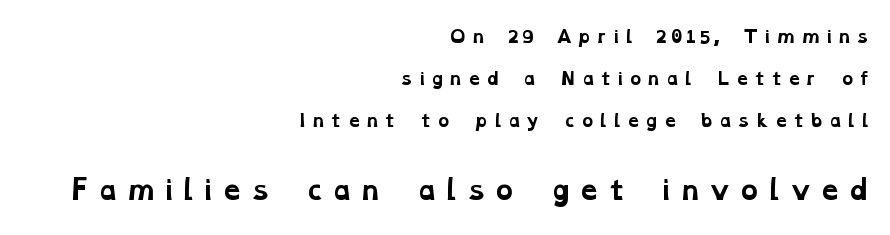
{"bold": "yes", "underline": "no", "align": "right", "line_spacing": "loose", "line_spacing_ratio": 2.46, "letter_spacing": "wide", "letter_spacing_em": 0.22, "larger_block": "second", "size_ratio": 1.53, "glyph_px": 26}
